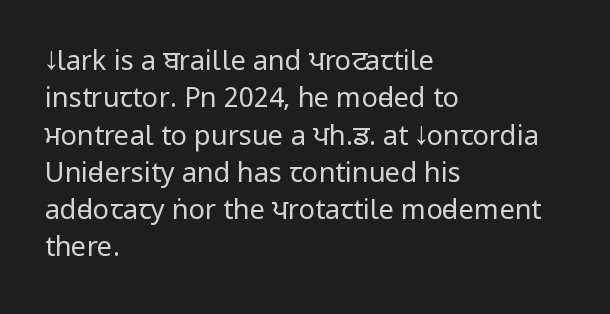
The image shows 27 px text type, upright; set left-aligned, normal line spacing (1.38x), normal letter spacing, not underlined.
